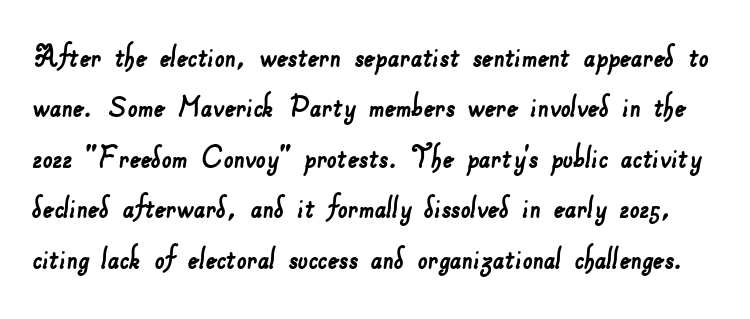
The image shows 35 px sans-serif type; set normal line spacing (1.44x), normal letter spacing, not underlined; low stroke contrast and a small x-height.
